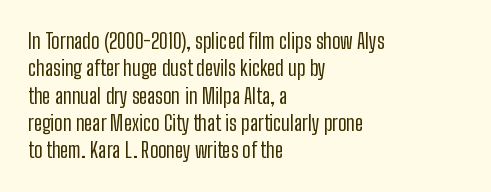
{"italic": "no", "bold": "no", "underline": "no", "align": "left", "line_spacing": "normal", "line_spacing_ratio": 1.3, "letter_spacing": "normal", "letter_spacing_em": 0.0, "glyph_px": 21}
